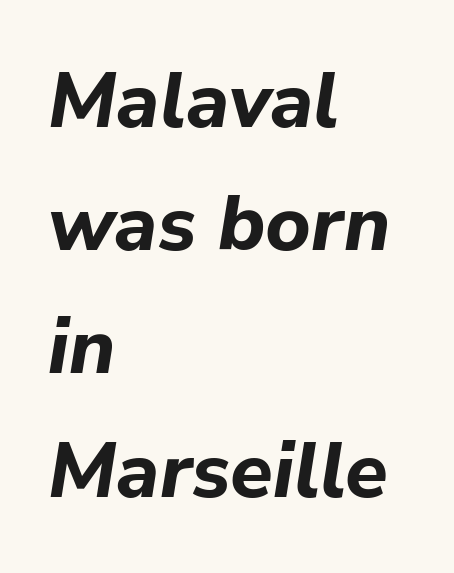
The image shows 78 px bold type, italic (leaning right); set left-aligned, normal line spacing (1.58x), normal letter spacing, not underlined; low stroke contrast and a medium x-height.
